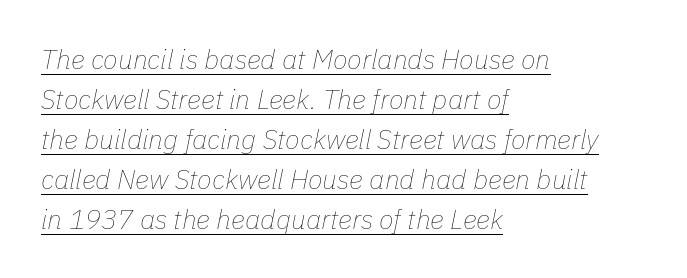
Q: Is the text bold? A: No.
Q: Is the text italic (slanted)? A: Yes, it leans right by about 11 degrees.
Q: Is the text underlined? A: Yes.
Q: How is the paragraph aligned? A: Left-aligned.
Q: Is the spacing between letters normal or unusually wide? A: Normal.
Q: Is the spacing between lines tight, normal or loose? A: Normal.
